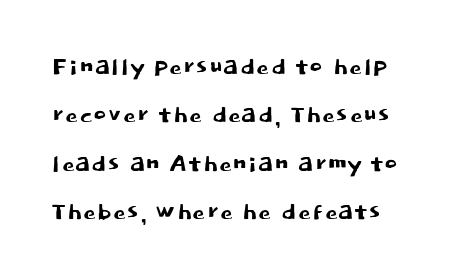
{"serif": "no", "italic": "no", "width": "normal", "stroke_contrast": "low", "x_height": "large", "monospaced": "no", "underline": "no", "line_spacing": "normal", "line_spacing_ratio": 1.51, "letter_spacing": "normal", "letter_spacing_em": 0.0, "glyph_px": 32}
